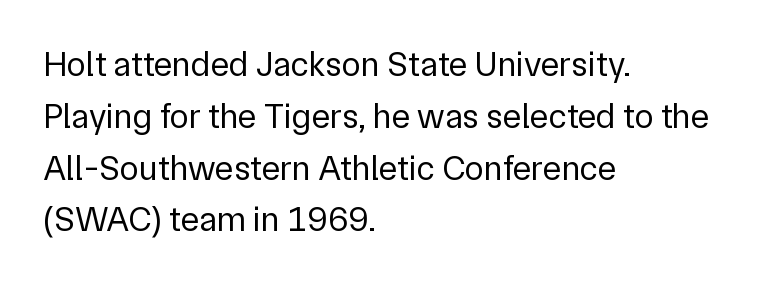
{"serif": "no", "italic": "no", "bold": "no", "weight": "regular", "width": "normal", "stroke_contrast": "low", "x_height": "medium", "monospaced": "no", "underline": "no", "align": "left", "line_spacing": "normal", "line_spacing_ratio": 1.48, "letter_spacing": "normal", "letter_spacing_em": 0.0, "glyph_px": 35}
